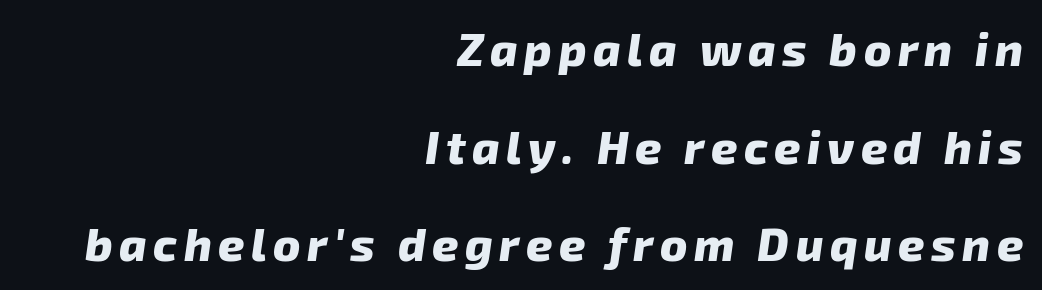
Alignment: flush right. The letters advance in unequal steps, a hallmark of proportional type. You can tell from the bare stems that sans-serif type was used. The line-height multiplier appears high, well above default. The space beneath each line is pristine and unruled.
